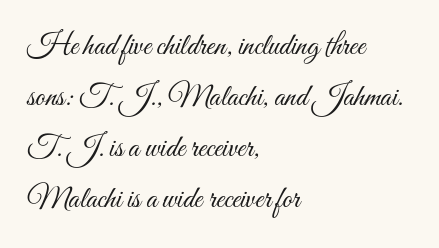
Q: Is the text bold? A: No.
Q: Is the text italic (slanted)? A: Yes.
Q: Is the text underlined? A: No.
Q: How is the paragraph aligned? A: Left-aligned.
Q: Is the spacing between letters normal or unusually wide? A: Normal.
Q: Is the spacing between lines tight, normal or loose? A: Normal.
Q: Width (condensed, normal, or wide)? A: Condensed.
Q: Stroke contrast? A: Medium.
Q: x-height? A: Small.
Q: Monospaced? A: No.
